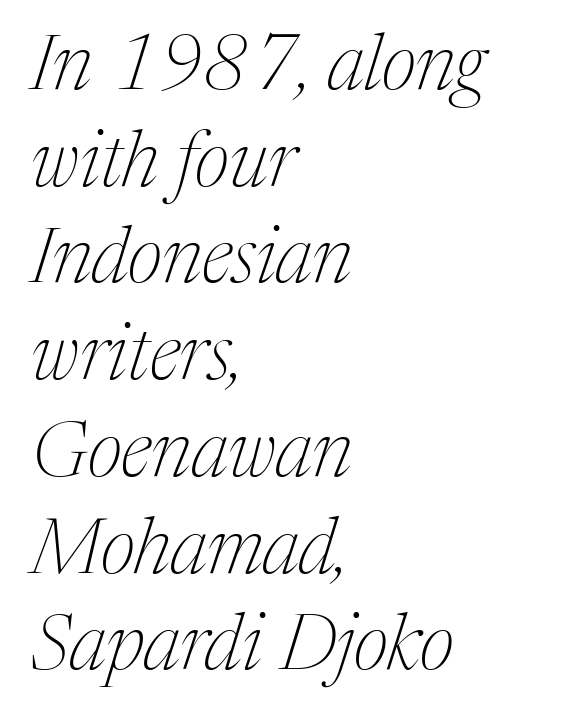
{"serif": "yes", "italic": "yes", "lean": "right", "slant_degrees": 17, "bold": "no", "weight": "thin", "width": "normal", "stroke_contrast": "medium", "x_height": "medium", "monospaced": "no", "underline": "no", "align": "left", "line_spacing_ratio": 1.24, "letter_spacing": "normal", "letter_spacing_em": 0.0, "glyph_px": 78}
